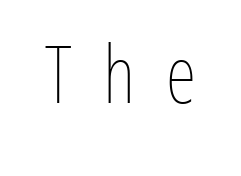
The image shows 79 px thin, condensed type, upright; set unusually wide letter spacing (+0.39 em), not underlined; low stroke contrast and a medium x-height.
